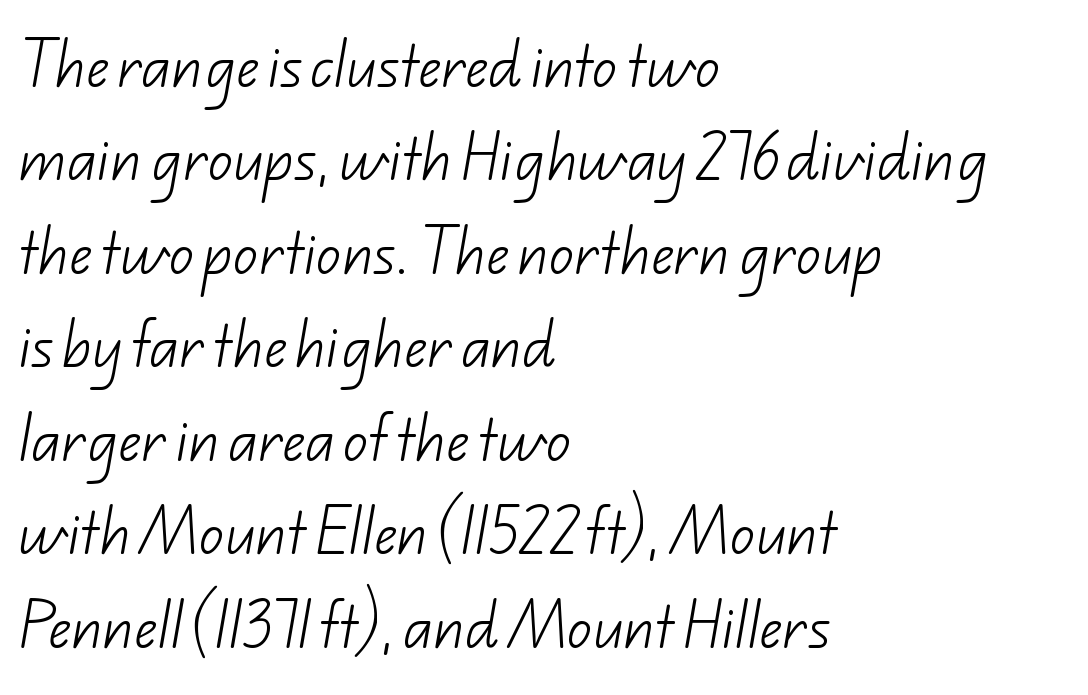
Q: Is the text bold? A: No.
Q: Is the typeface a serif or a sans-serif typeface? A: Sans-serif.
Q: Is the text underlined? A: No.
Q: How is the paragraph aligned? A: Left-aligned.
Q: Is the spacing between letters normal or unusually wide? A: Normal.
Q: Width (condensed, normal, or wide)? A: Normal.
Q: Stroke contrast? A: Low.
Q: x-height? A: Small.
Q: Monospaced? A: No.
